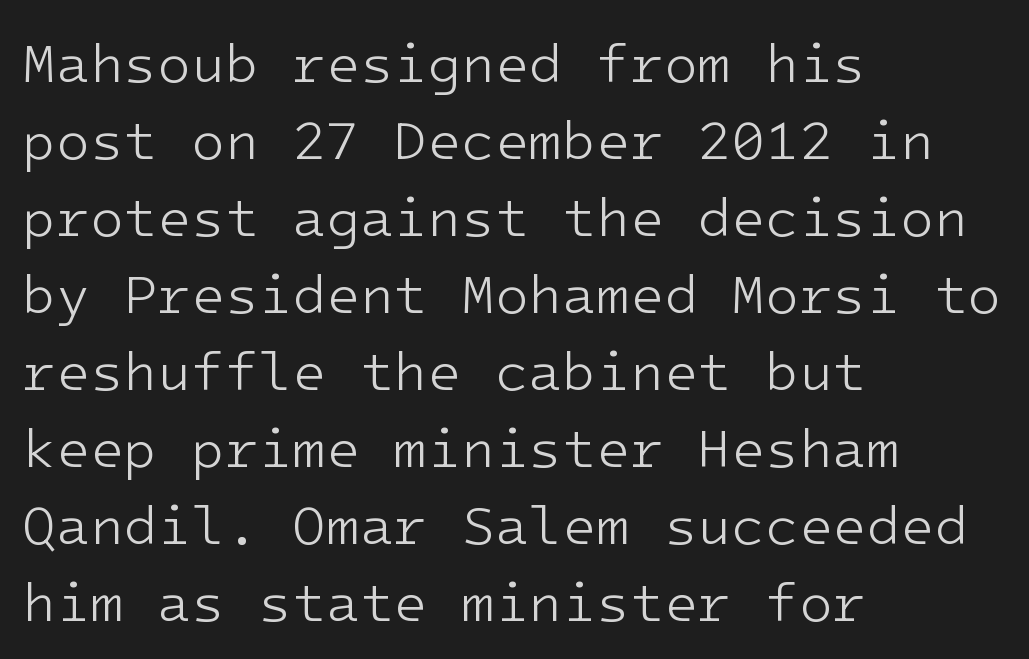
Q: Is the text bold? A: No.
Q: Is the text italic (slanted)? A: No, it is upright.
Q: Is the typeface a serif or a sans-serif typeface? A: Sans-serif.
Q: Is the text underlined? A: No.
Q: How is the paragraph aligned? A: Left-aligned.
Q: Is the spacing between letters normal or unusually wide? A: Normal.
Q: Is the spacing between lines tight, normal or loose? A: Normal.
Q: Width (condensed, normal, or wide)? A: Normal.
Q: Stroke contrast? A: Low.
Q: x-height? A: Medium.
Q: Monospaced? A: Yes.
